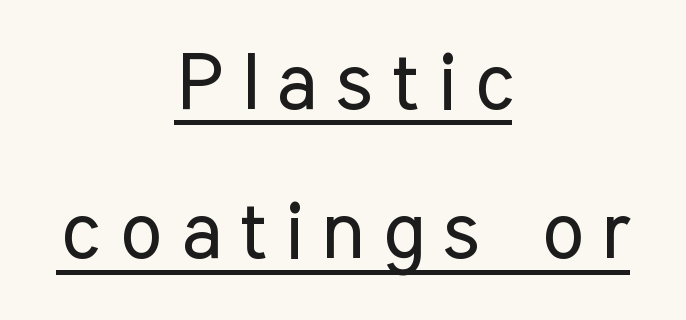
Nothing heavy about these letters — not bold at all. Are there feet on the stems? There aren't — it's a sans. The lettering is marked with a stroke running underneath it. Proportional: the letters do not fall into vertical columns.
